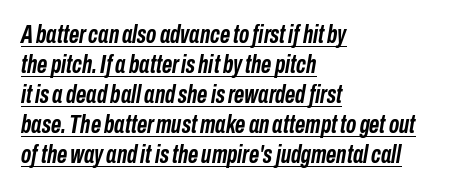
Characters follow at the spacing the type designer built in. Visually the block forms a straight wall on the left and a jagged coastline on the right. Check the space under the baseline: a stroke is drawn there. How heavy is the stroke? Heavy — this is a bold. Observe the lean: these are italic letterforms.
